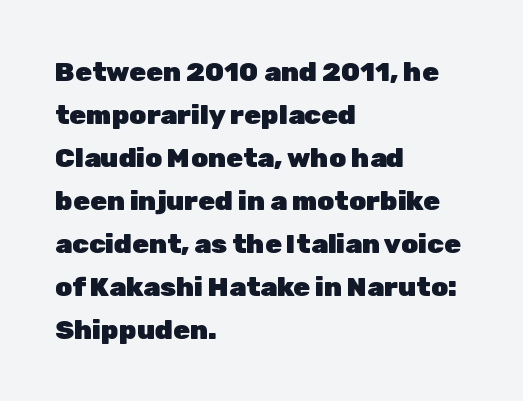
{"italic": "no", "bold": "yes", "underline": "no", "align": "left", "line_spacing": "normal", "line_spacing_ratio": 1.59, "letter_spacing": "normal", "letter_spacing_em": 0.0, "glyph_px": 27}
